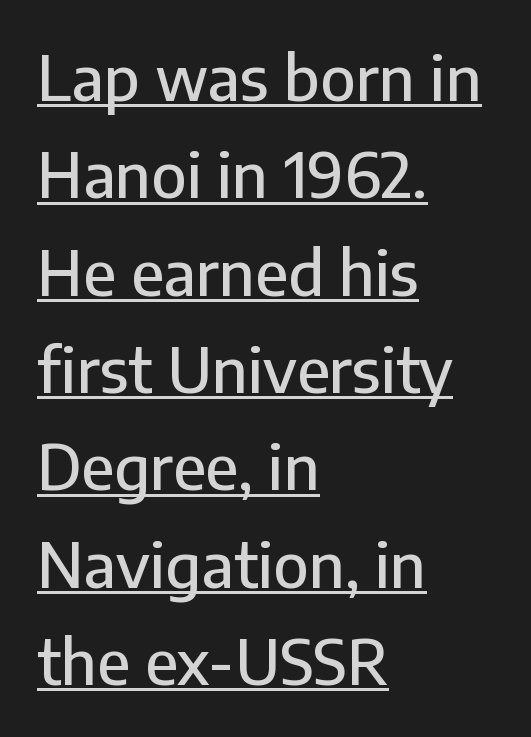
{"serif": "no", "italic": "no", "width": "normal", "stroke_contrast": "low", "x_height": "medium", "monospaced": "no", "underline": "yes", "align": "left", "line_spacing": "normal", "line_spacing_ratio": 1.57, "letter_spacing": "normal", "letter_spacing_em": 0.0, "glyph_px": 62}
